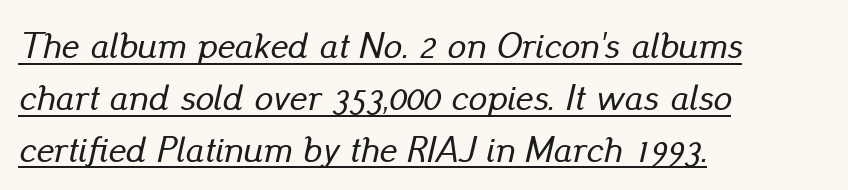
{"italic": "yes", "lean": "right", "slant_degrees": 13, "width": "normal", "stroke_contrast": "low", "x_height": "small", "monospaced": "no", "underline": "yes", "align": "left", "line_spacing": "normal", "line_spacing_ratio": 1.4, "letter_spacing": "normal", "letter_spacing_em": 0.0, "glyph_px": 37}
